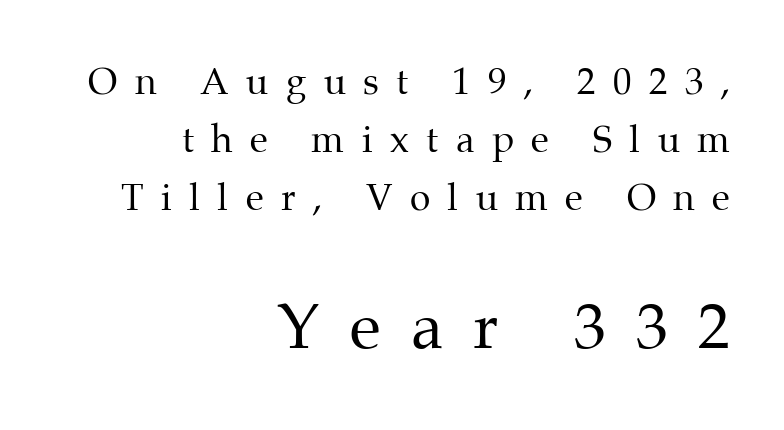
The lettering holds an erect, upright posture throughout. The more generous point size was reserved for the lower chunk. The words here are not underlined. The typesetting does not lean heavy: it is not bold.
